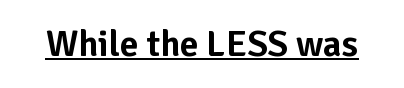
Q: Is the text italic (slanted)? A: No, it is upright.
Q: Is the typeface a serif or a sans-serif typeface? A: Sans-serif.
Q: Is the text underlined? A: Yes.
Q: Is the spacing between letters normal or unusually wide? A: Normal.
Q: Width (condensed, normal, or wide)? A: Normal.
Q: Stroke contrast? A: Low.
Q: x-height? A: Medium.
Q: Monospaced? A: No.
